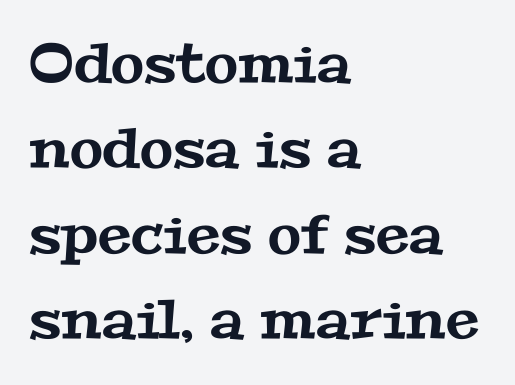
{"serif": "yes", "width": "wide", "stroke_contrast": "medium", "x_height": "medium", "monospaced": "no", "underline": "no", "align": "left", "line_spacing": "normal", "line_spacing_ratio": 1.58, "letter_spacing": "normal", "letter_spacing_em": 0.0, "glyph_px": 54}
